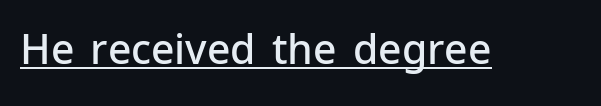
{"serif": "no", "italic": "no", "bold": "semi", "weight": "semibold", "width": "normal", "stroke_contrast": "low", "x_height": "medium", "monospaced": "no", "underline": "yes", "letter_spacing": "normal", "letter_spacing_em": 0.0, "glyph_px": 41}
